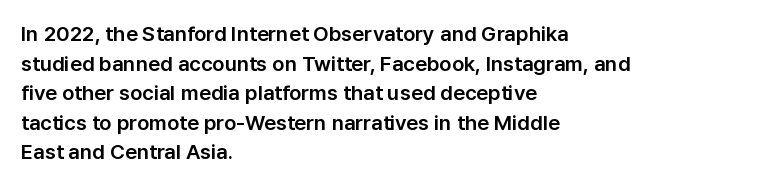
The image shows 21 px text type, upright; set left-aligned, normal line spacing (1.41x), normal letter spacing, not underlined.
